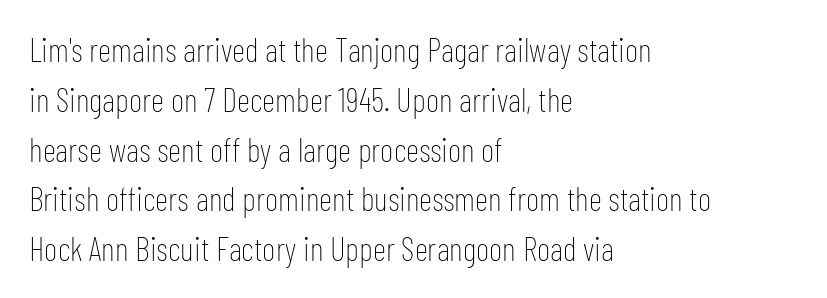
Q: Is the text bold? A: No.
Q: Is the text italic (slanted)? A: No, it is upright.
Q: Is the typeface a serif or a sans-serif typeface? A: Sans-serif.
Q: Is the text underlined? A: No.
Q: How is the paragraph aligned? A: Left-aligned.
Q: Is the spacing between letters normal or unusually wide? A: Normal.
Q: Is the spacing between lines tight, normal or loose? A: Normal.
Q: Width (condensed, normal, or wide)? A: Condensed.
Q: Stroke contrast? A: Low.
Q: x-height? A: Medium.
Q: Monospaced? A: No.
